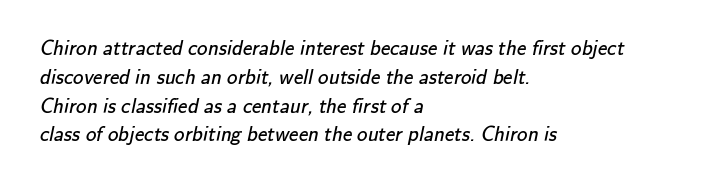
The vertical gap from one line to the next is medium. This rendering leaves character spacing at its baseline value. These glyphs show unthickened strokes, regular width or finer. Is the block centered? No — it sits flush against the left margin.
